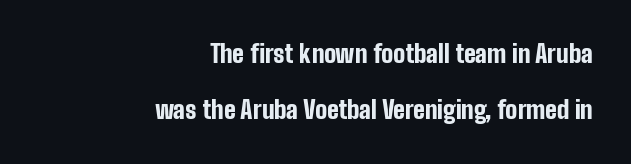
Q: Is the text bold? A: Yes.
Q: Is the text italic (slanted)? A: No, it is upright.
Q: Is the text underlined? A: No.
Q: How is the paragraph aligned? A: Right-aligned.
Q: Is the spacing between letters normal or unusually wide? A: Normal.
Q: Is the spacing between lines tight, normal or loose? A: Loose.
